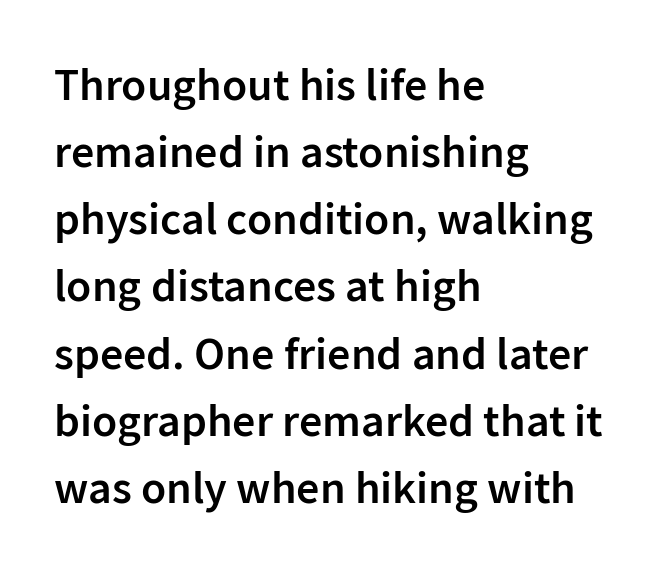
The image shows 46 px semibold sans-serif type, upright; set left-aligned, normal line spacing (1.46x), normal letter spacing, not underlined; low stroke contrast and a medium x-height.
